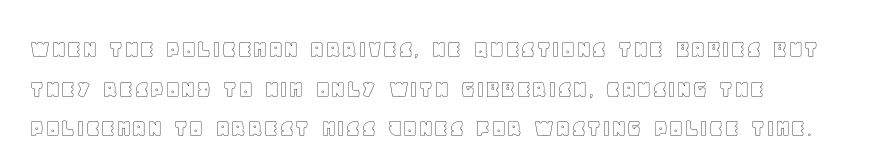
The image shows 27 px text type, upright; set left-aligned, normal line spacing (1.47x), normal letter spacing, not underlined.
